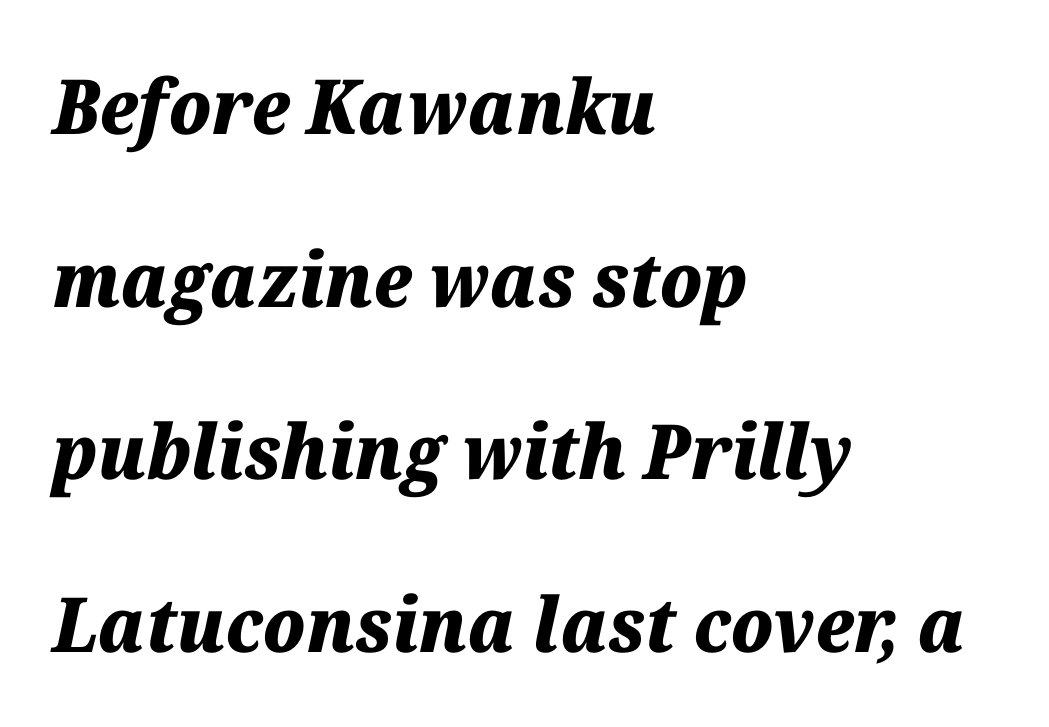
{"italic": "yes", "lean": "right", "slant_degrees": 12, "bold": "yes", "weight": "heavy", "width": "normal", "stroke_contrast": "medium", "x_height": "medium", "monospaced": "no", "underline": "no", "align": "left", "line_spacing": "loose", "line_spacing_ratio": 2.27, "letter_spacing": "normal", "letter_spacing_em": 0.0, "glyph_px": 76}
